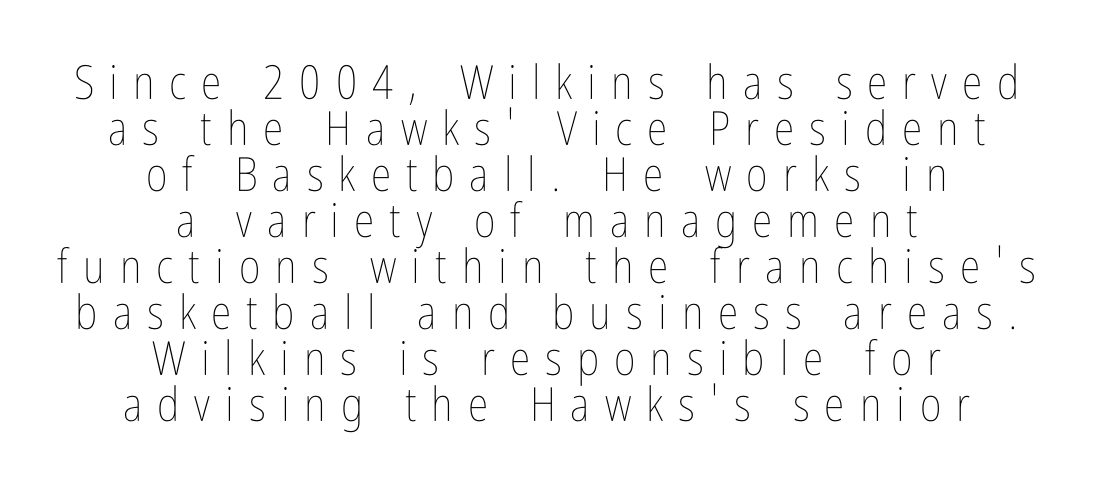
The image shows 47 px thin, condensed type, upright; set centered, tight line spacing (0.98x), unusually wide letter spacing (+0.32 em), not underlined; low stroke contrast and a medium x-height.
